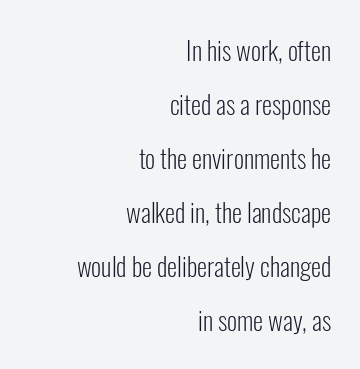
Q: Is the text bold? A: No.
Q: Is the text italic (slanted)? A: No, it is upright.
Q: Is the text underlined? A: No.
Q: How is the paragraph aligned? A: Right-aligned.
Q: Is the spacing between letters normal or unusually wide? A: Normal.
Q: Is the spacing between lines tight, normal or loose? A: Loose.
